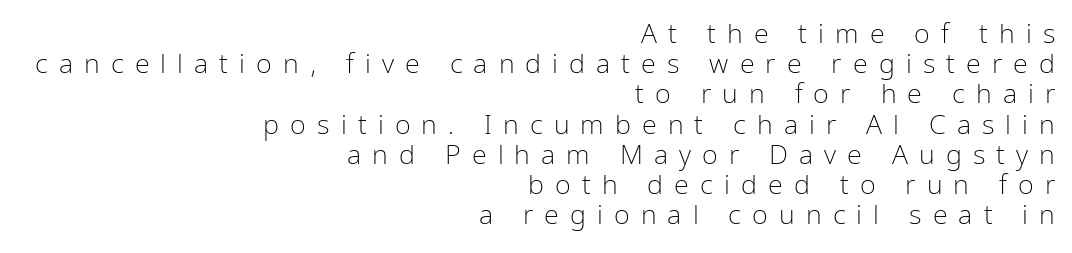
The image shows 27 px text type, upright; set right-aligned, tight line spacing (1.12x), unusually wide letter spacing (+0.41 em), not underlined.
